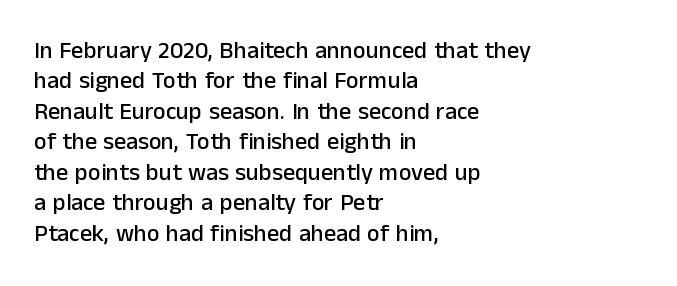
{"italic": "no", "underline": "no", "align": "left", "line_spacing": "normal", "line_spacing_ratio": 1.27, "letter_spacing": "normal", "letter_spacing_em": 0.0, "glyph_px": 24}
